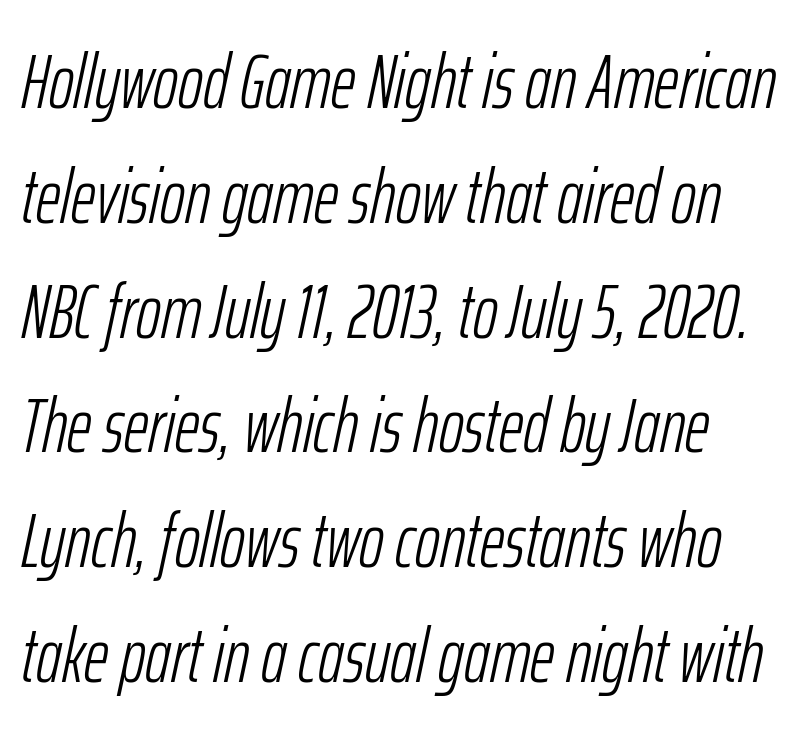
There is no visible air inserted between adjacent glyphs. Notice how descenders clear the ascenders below comfortably — that's standard leading. The passage shown leans; its letterforms are oblique. Here the designer chose a conventional face with non-uniform glyph widths. The letterforms sit at book weight or below. This rendering uses left alignment, leaving the right contour irregular.
